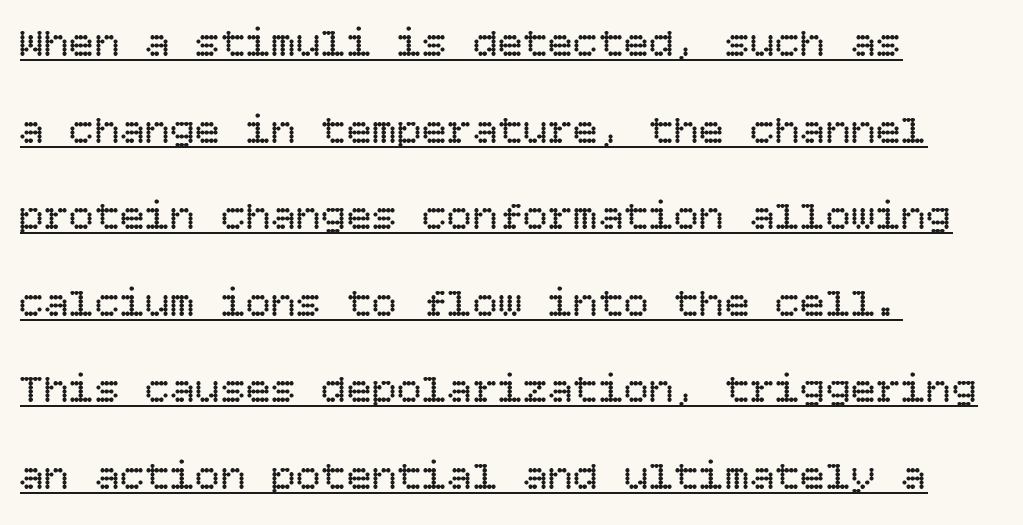
The image shows 42 px regular-weight type, upright; set left-aligned, loose line spacing (2.06x), normal letter spacing, underlined; low stroke contrast and a large x-height.
